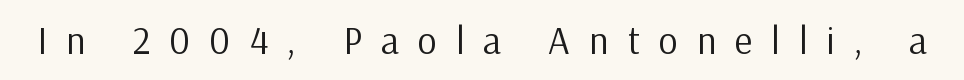
The passage shown is typeset with a sans-serif family. Clear beneath every line of the passage. Loose tracking; the words dissolve into strings of separated letters. This is roman type, the default non-slanted kind.
